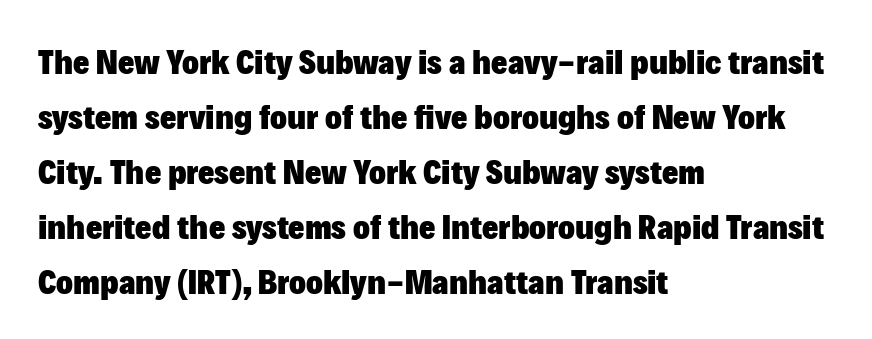
{"serif": "no", "italic": "no", "bold": "yes", "weight": "heavy", "width": "normal", "stroke_contrast": "low", "x_height": "medium", "monospaced": "no", "underline": "no", "align": "left", "line_spacing": "normal", "line_spacing_ratio": 1.57, "letter_spacing": "normal", "letter_spacing_em": 0.0, "glyph_px": 35}
